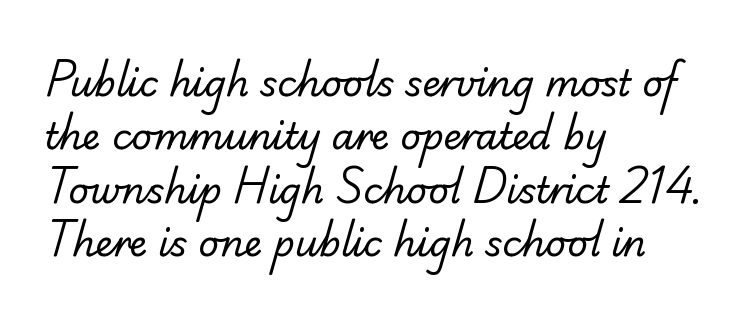
{"serif": "no", "bold": "no", "weight": "regular", "width": "normal", "stroke_contrast": "low", "x_height": "small", "monospaced": "no", "underline": "no", "align": "left", "line_spacing": "normal", "line_spacing_ratio": 1.48, "letter_spacing": "normal", "letter_spacing_em": 0.0, "glyph_px": 36}
